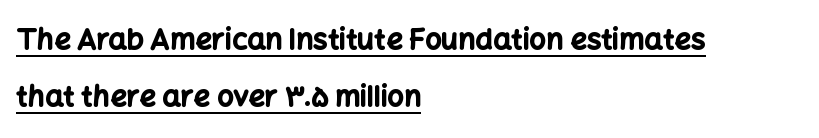
The image shows 29 px bold sans-serif type, upright; set left-aligned, loose line spacing (1.96x), normal letter spacing, underlined; low stroke contrast and a medium x-height.
